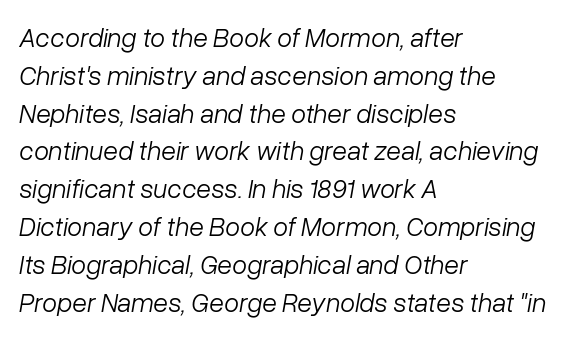
{"italic": "yes", "lean": "right", "slant_degrees": 10, "bold": "no", "underline": "no", "align": "left", "line_spacing": "normal", "line_spacing_ratio": 1.4, "letter_spacing": "normal", "letter_spacing_em": 0.0, "glyph_px": 27}
